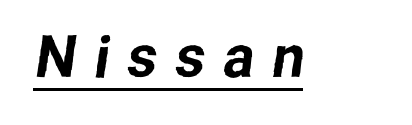
The image shows 58 px sans-serif type; set unusually wide letter spacing (+0.31 em), underlined; low stroke contrast and a medium x-height.
